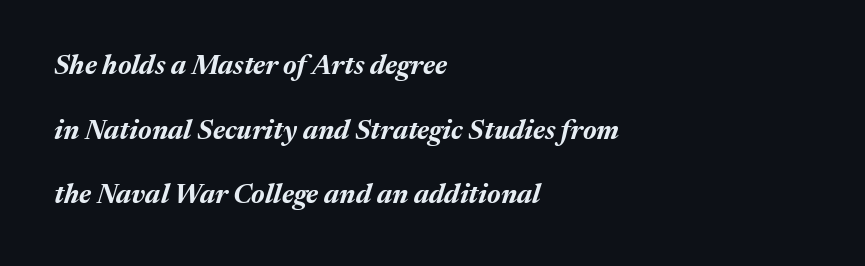
Q: Is the text bold? A: Yes.
Q: Is the text italic (slanted)? A: Yes, it leans right by about 17 degrees.
Q: Is the text underlined? A: No.
Q: How is the paragraph aligned? A: Left-aligned.
Q: Is the spacing between letters normal or unusually wide? A: Normal.
Q: Is the spacing between lines tight, normal or loose? A: Loose.
